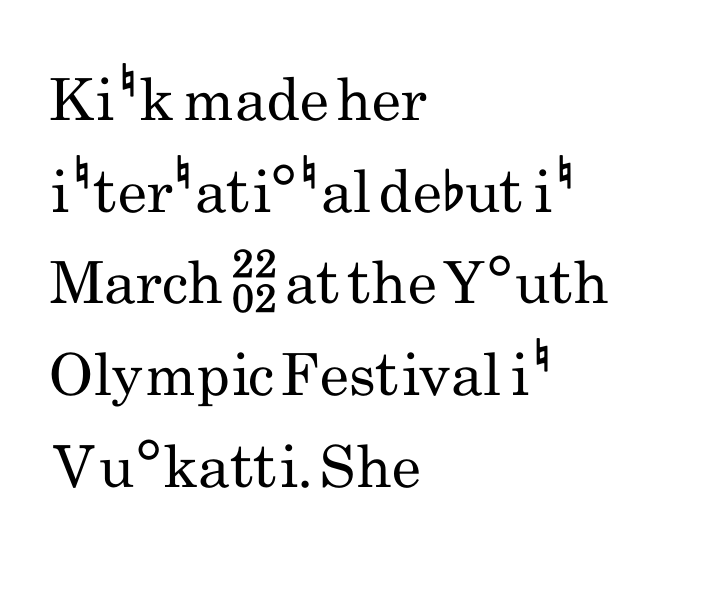
Q: Is the text bold? A: No.
Q: Is the text italic (slanted)? A: No, it is upright.
Q: Is the typeface a serif or a sans-serif typeface? A: Sans-serif.
Q: Is the text underlined? A: No.
Q: How is the paragraph aligned? A: Left-aligned.
Q: Is the spacing between letters normal or unusually wide? A: Normal.
Q: Is the spacing between lines tight, normal or loose? A: Normal.
Q: Width (condensed, normal, or wide)? A: Condensed.
Q: Stroke contrast? A: Low.
Q: x-height? A: Small.
Q: Monospaced? A: No.
